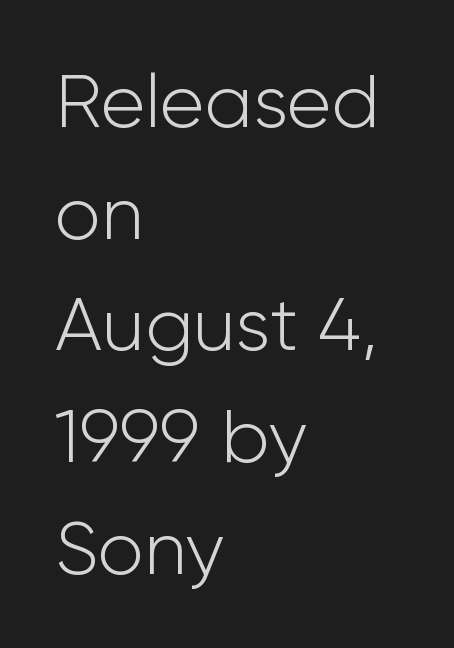
The image shows 75 px light sans-serif type, upright; set left-aligned, normal line spacing (1.49x), normal letter spacing, not underlined; low stroke contrast and a medium x-height.
